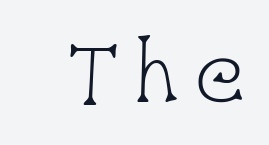
{"serif": "yes", "italic": "no", "bold": "no", "weight": "light", "width": "condensed", "stroke_contrast": "low", "x_height": "large", "monospaced": "no", "underline": "no", "glyph_px": 76}
